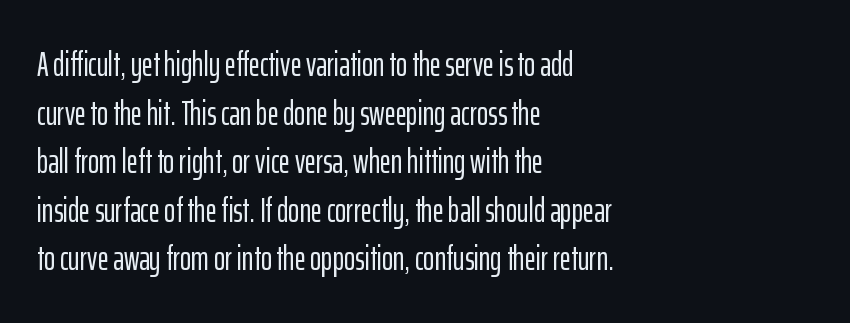
{"serif": "no", "italic": "no", "width": "condensed", "stroke_contrast": "low", "x_height": "medium", "monospaced": "no", "underline": "no", "align": "left", "line_spacing": "normal", "line_spacing_ratio": 1.43, "letter_spacing": "normal", "letter_spacing_em": 0.0, "glyph_px": 34}
